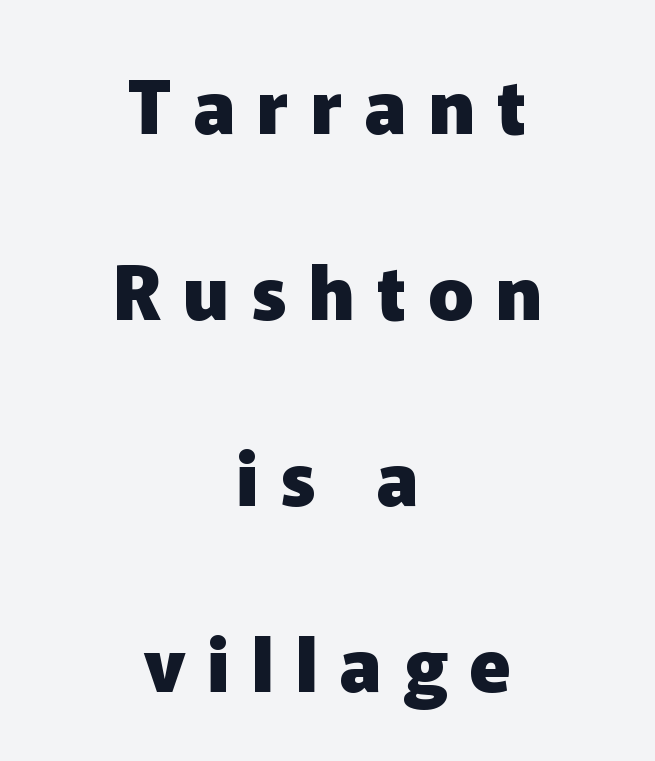
Q: Is the text bold? A: Yes.
Q: Is the text italic (slanted)? A: No, it is upright.
Q: Is the typeface a serif or a sans-serif typeface? A: Sans-serif.
Q: Is the text underlined? A: No.
Q: How is the paragraph aligned? A: Centered.
Q: Is the spacing between letters normal or unusually wide? A: Unusually wide.
Q: Is the spacing between lines tight, normal or loose? A: Loose.
Q: Width (condensed, normal, or wide)? A: Normal.
Q: Stroke contrast? A: Low.
Q: x-height? A: Medium.
Q: Monospaced? A: No.
